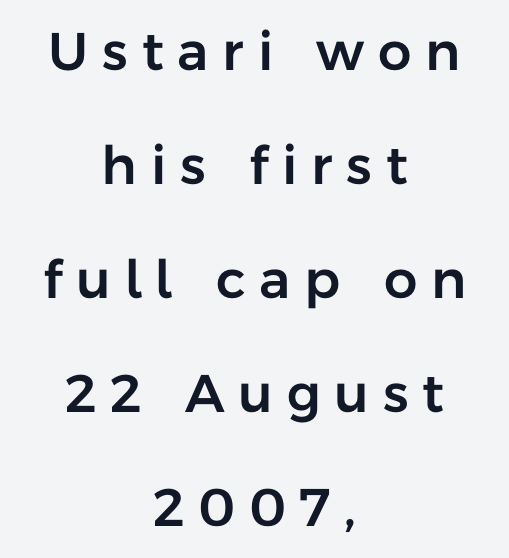
Q: Is the text italic (slanted)? A: No, it is upright.
Q: Is the typeface a serif or a sans-serif typeface? A: Sans-serif.
Q: Is the text underlined? A: No.
Q: How is the paragraph aligned? A: Centered.
Q: Is the spacing between letters normal or unusually wide? A: Unusually wide.
Q: Is the spacing between lines tight, normal or loose? A: Loose.
Q: Width (condensed, normal, or wide)? A: Normal.
Q: Stroke contrast? A: Low.
Q: x-height? A: Medium.
Q: Monospaced? A: No.
